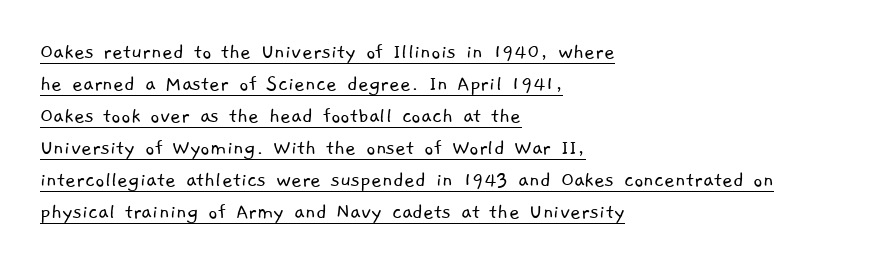
The image shows 23 px text type; set left-aligned, normal line spacing (1.39x), normal letter spacing, underlined.
